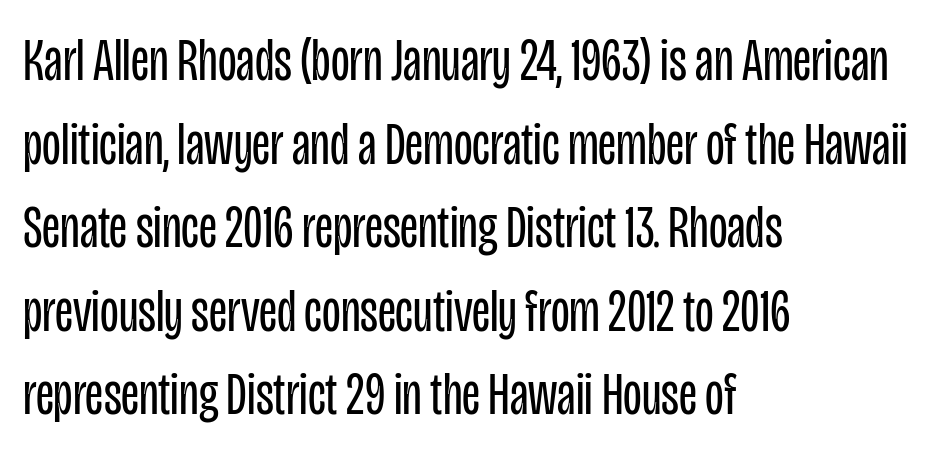
{"serif": "no", "italic": "no", "bold": "no", "weight": "regular", "width": "condensed", "stroke_contrast": "low", "x_height": "large", "monospaced": "no", "underline": "no", "align": "left", "line_spacing": "normal", "line_spacing_ratio": 1.37, "letter_spacing": "normal", "letter_spacing_em": 0.0, "glyph_px": 61}
